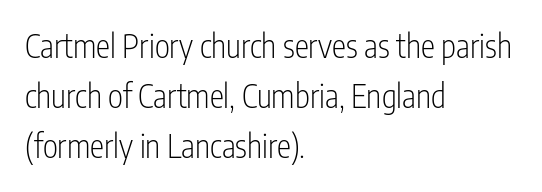
The image shows 32 px light, condensed sans-serif type, upright; set left-aligned, normal line spacing (1.57x), normal letter spacing, not underlined; low stroke contrast and a medium x-height.
